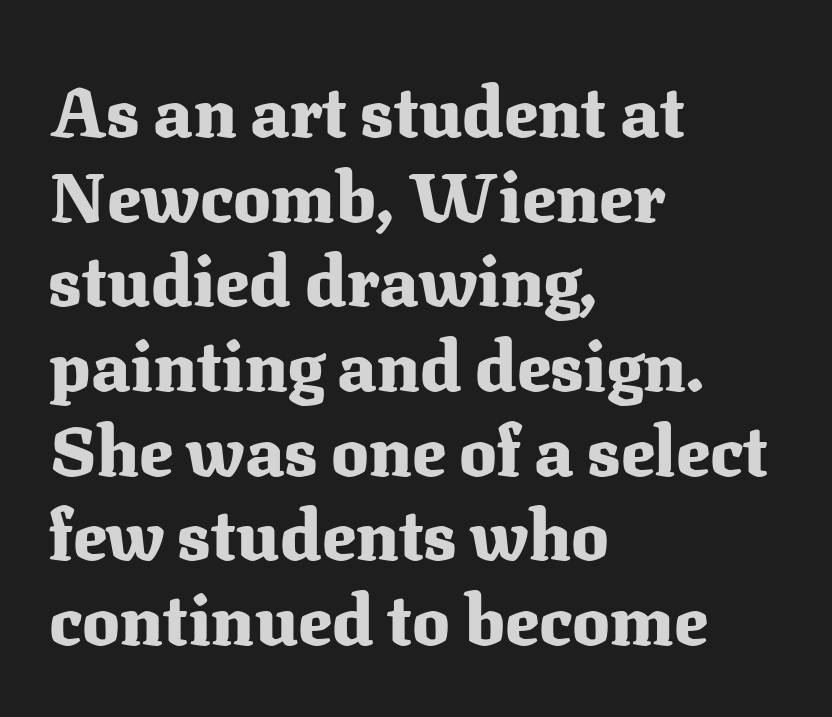
{"serif": "yes", "italic": "no", "bold": "yes", "weight": "heavy", "width": "normal", "stroke_contrast": "medium", "x_height": "medium", "monospaced": "no", "underline": "no", "align": "left", "line_spacing_ratio": 1.21, "letter_spacing": "normal", "letter_spacing_em": 0.0, "glyph_px": 70}
